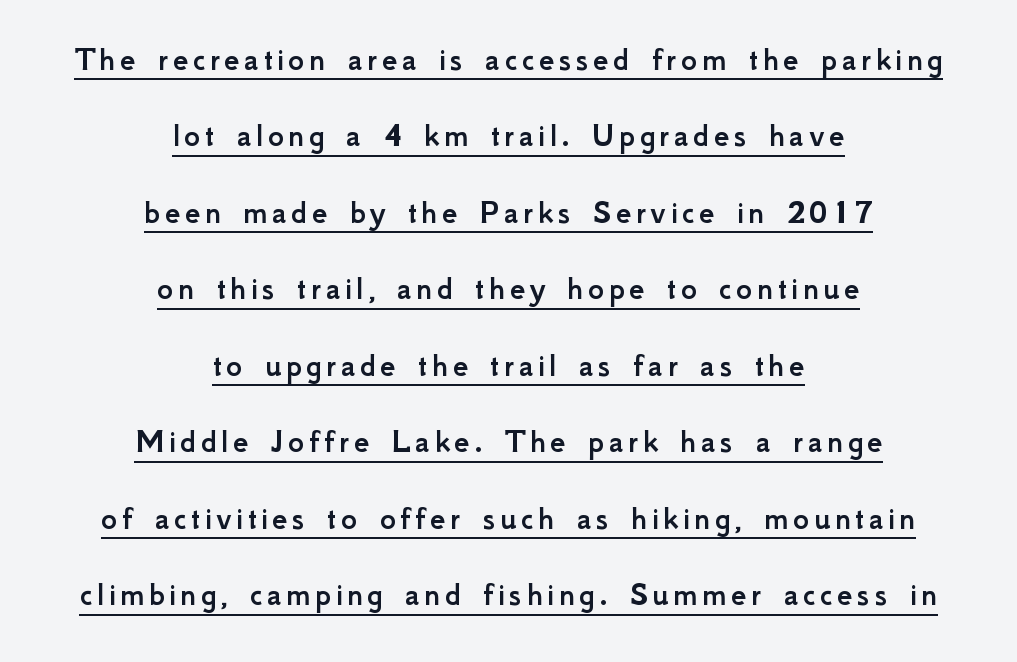
The image shows 34 px sans-serif type, upright; set centered, loose line spacing (2.25x), underlined; low stroke contrast and a small x-height.
